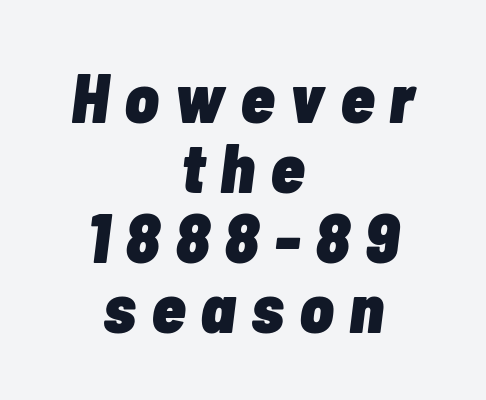
Q: Is the text bold? A: Yes.
Q: Is the text italic (slanted)? A: Yes, it leans right by about 7 degrees.
Q: Is the text underlined? A: No.
Q: How is the paragraph aligned? A: Centered.
Q: Is the spacing between letters normal or unusually wide? A: Unusually wide.
Q: Is the spacing between lines tight, normal or loose? A: Tight.
Q: Width (condensed, normal, or wide)? A: Condensed.
Q: Stroke contrast? A: Low.
Q: x-height? A: Medium.
Q: Monospaced? A: No.
